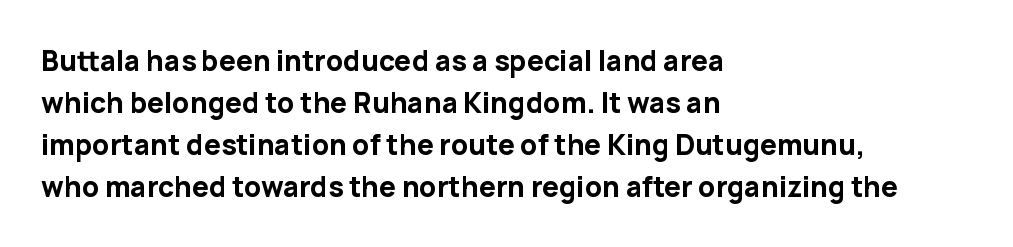
{"serif": "no", "italic": "no", "bold": "yes", "weight": "bold", "width": "normal", "stroke_contrast": "low", "x_height": "medium", "monospaced": "no", "underline": "no", "align": "left", "line_spacing": "normal", "line_spacing_ratio": 1.5, "letter_spacing": "normal", "letter_spacing_em": 0.0, "glyph_px": 28}
